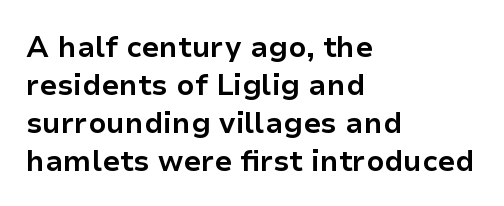
Alignment: flush left. Does extra space separate the letters? No, they use regular spacing. Varying glyph widths throughout — classic text-font behaviour. One glance says typical: line gaps are just what's usual. Descender tails drop into unmarked territory. It's the straight-up-and-down kind of type.
